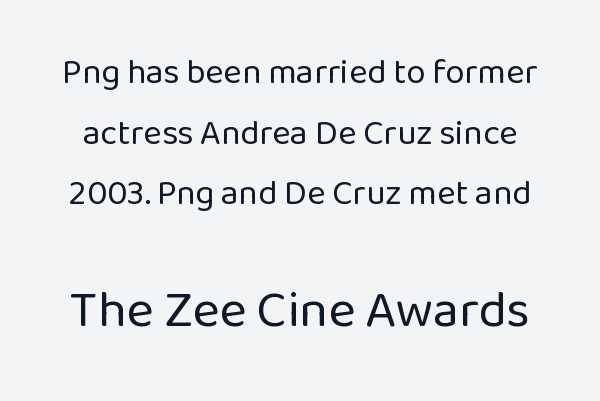
Q: Is the text bold? A: No.
Q: Is the text italic (slanted)? A: No, it is upright.
Q: Is the typeface a serif or a sans-serif typeface? A: Sans-serif.
Q: Is the text underlined? A: No.
Q: Is the spacing between letters normal or unusually wide? A: Normal.
Q: Which block of text is set in a larger size, the first (top) or the second (bottom)? A: The second (bottom) one.
Q: Width (condensed, normal, or wide)? A: Normal.
Q: Stroke contrast? A: Low.
Q: x-height? A: Medium.
Q: Monospaced? A: No.
